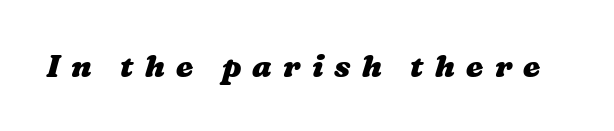
{"bold": "yes", "weight": "heavy", "width": "wide", "stroke_contrast": "medium", "x_height": "medium", "monospaced": "no", "underline": "no", "letter_spacing": "wide", "letter_spacing_em": 0.36, "glyph_px": 31}
